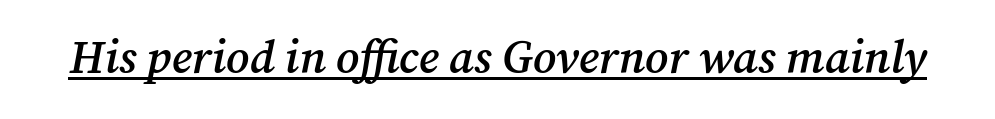
Q: Is the text bold? A: Semi-bold.
Q: Is the text italic (slanted)? A: Yes, it leans right by about 12 degrees.
Q: Is the typeface a serif or a sans-serif typeface? A: Serif.
Q: Is the text underlined? A: Yes.
Q: Is the spacing between letters normal or unusually wide? A: Normal.
Q: Width (condensed, normal, or wide)? A: Normal.
Q: Stroke contrast? A: Medium.
Q: x-height? A: Medium.
Q: Monospaced? A: No.
